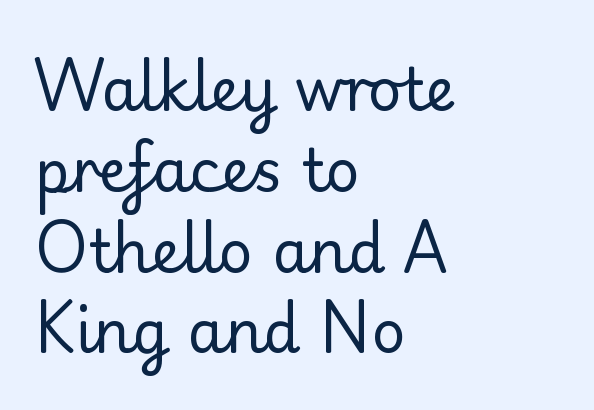
{"serif": "yes", "italic": "no", "bold": "no", "weight": "regular", "width": "normal", "stroke_contrast": "low", "x_height": "small", "monospaced": "no", "underline": "no", "align": "left", "line_spacing": "normal", "line_spacing_ratio": 1.37, "letter_spacing": "normal", "letter_spacing_em": 0.0, "glyph_px": 59}
